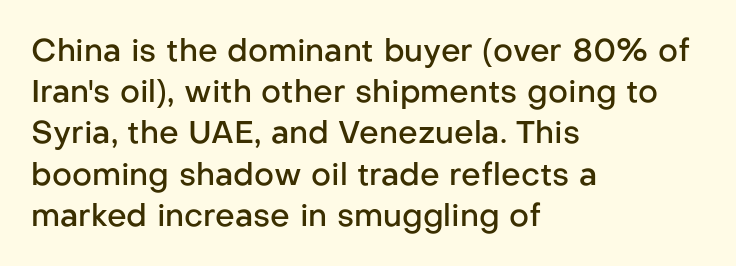
Q: Is the text bold? A: Semi-bold.
Q: Is the text italic (slanted)? A: No, it is upright.
Q: Is the typeface a serif or a sans-serif typeface? A: Sans-serif.
Q: Is the text underlined? A: No.
Q: How is the paragraph aligned? A: Left-aligned.
Q: Is the spacing between letters normal or unusually wide? A: Normal.
Q: Is the spacing between lines tight, normal or loose? A: Normal.
Q: Width (condensed, normal, or wide)? A: Normal.
Q: Stroke contrast? A: Low.
Q: x-height? A: Medium.
Q: Monospaced? A: No.
